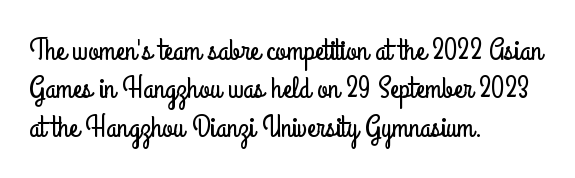
Q: Is the typeface a serif or a sans-serif typeface? A: Sans-serif.
Q: Is the text underlined? A: No.
Q: How is the paragraph aligned? A: Left-aligned.
Q: Is the spacing between letters normal or unusually wide? A: Normal.
Q: Width (condensed, normal, or wide)? A: Condensed.
Q: Stroke contrast? A: Low.
Q: x-height? A: Small.
Q: Monospaced? A: No.
